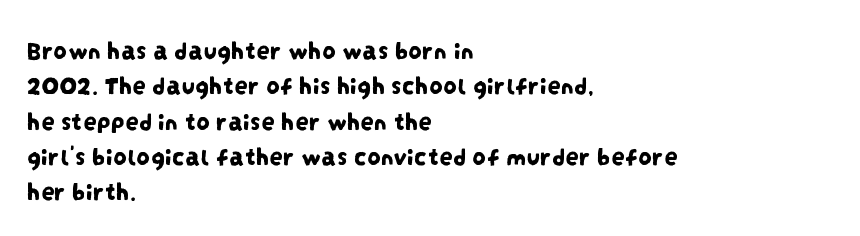
Q: Is the text underlined? A: No.
Q: How is the paragraph aligned? A: Left-aligned.
Q: Is the spacing between letters normal or unusually wide? A: Normal.
Q: Is the spacing between lines tight, normal or loose? A: Normal.
